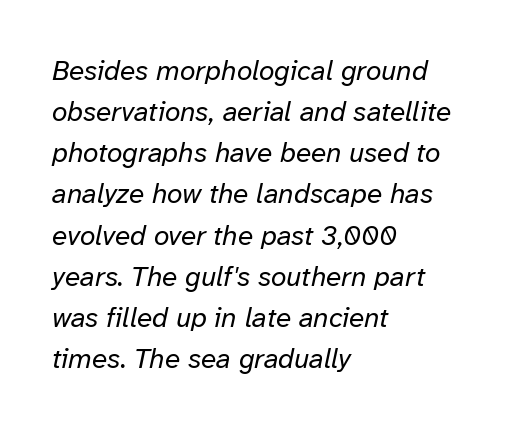
{"italic": "yes", "lean": "right", "slant_degrees": 12, "bold": "no", "weight": "regular", "width": "normal", "stroke_contrast": "low", "x_height": "medium", "monospaced": "no", "underline": "no", "align": "left", "line_spacing": "normal", "line_spacing_ratio": 1.47, "letter_spacing": "normal", "letter_spacing_em": 0.0, "glyph_px": 28}
